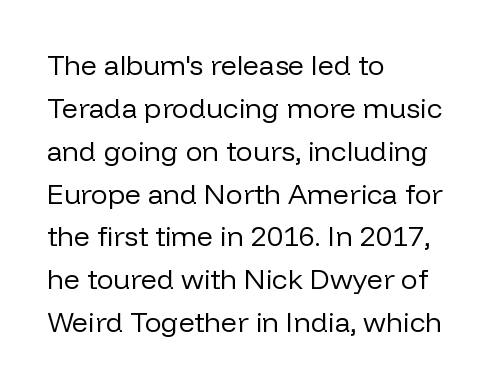
The image shows 28 px regular-weight sans-serif type, upright; set left-aligned, normal line spacing (1.53x), normal letter spacing, not underlined; low stroke contrast and a medium x-height.
